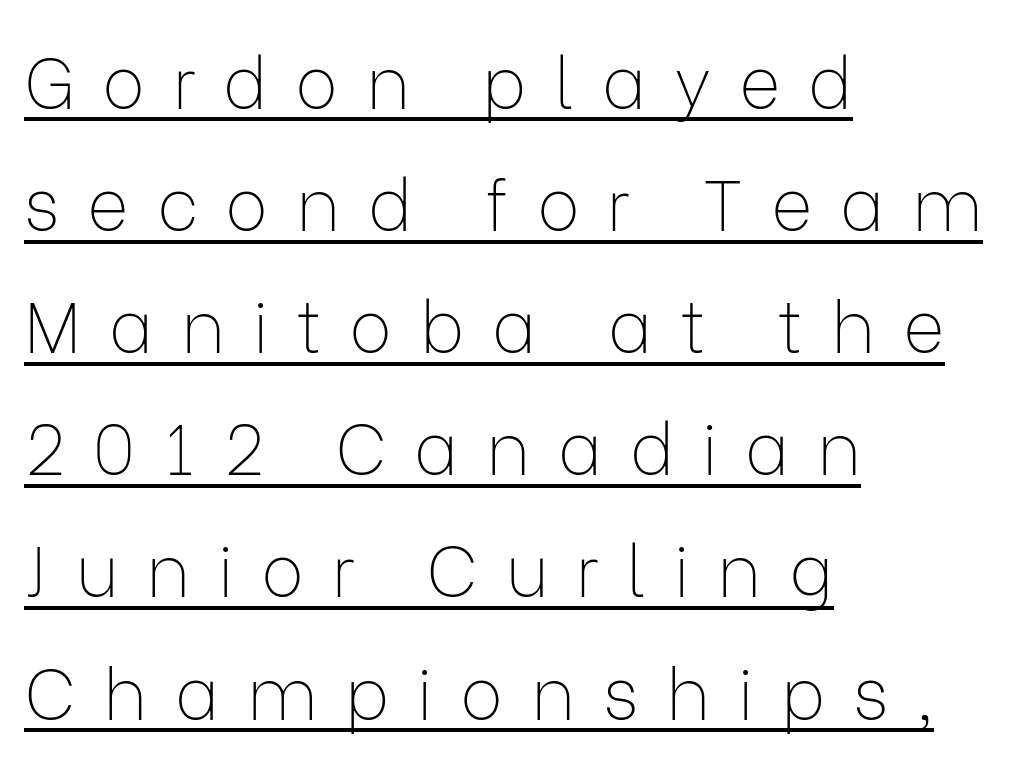
The image shows 71 px thin sans-serif type, upright; set left-aligned, line spacing 1.72x, unusually wide letter spacing (+0.39 em), underlined; low stroke contrast and a medium x-height.
